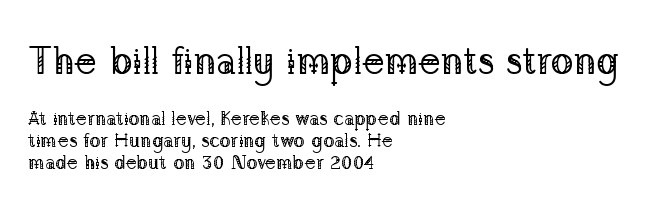
Q: Is the text bold? A: No.
Q: Is the text italic (slanted)? A: No, it is upright.
Q: Is the typeface a serif or a sans-serif typeface? A: Serif.
Q: Is the text underlined? A: No.
Q: How is the paragraph aligned? A: Left-aligned.
Q: Is the spacing between letters normal or unusually wide? A: Normal.
Q: Is the spacing between lines tight, normal or loose? A: Tight.
Q: Which block of text is set in a larger size, the first (top) or the second (bottom)? A: The first (top) one.
Q: Width (condensed, normal, or wide)? A: Normal.
Q: Stroke contrast? A: Low.
Q: x-height? A: Medium.
Q: Monospaced? A: No.
